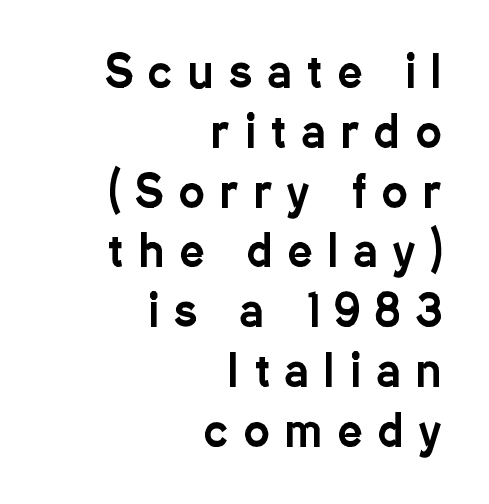
Q: Is the text italic (slanted)? A: No, it is upright.
Q: Is the typeface a serif or a sans-serif typeface? A: Sans-serif.
Q: Is the text underlined? A: No.
Q: How is the paragraph aligned? A: Right-aligned.
Q: Is the spacing between letters normal or unusually wide? A: Unusually wide.
Q: Is the spacing between lines tight, normal or loose? A: Normal.
Q: Width (condensed, normal, or wide)? A: Condensed.
Q: Stroke contrast? A: Low.
Q: x-height? A: Medium.
Q: Monospaced? A: No.
